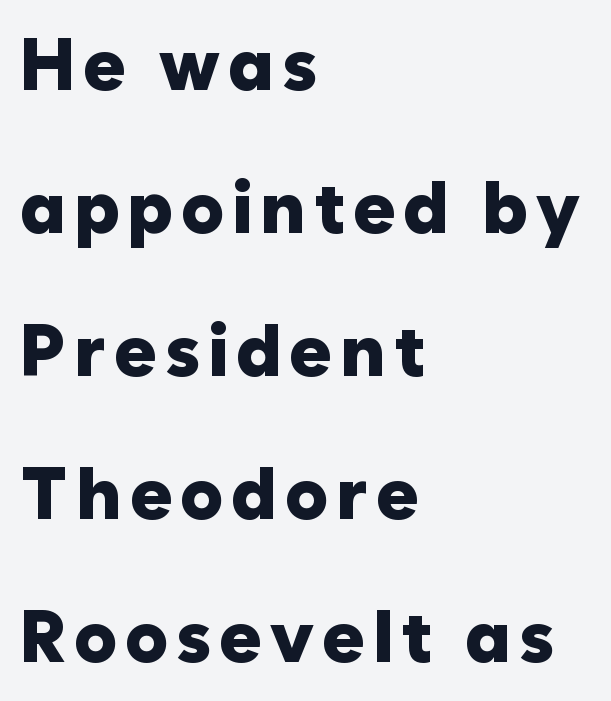
The image shows 73 px heavy sans-serif type, upright; set left-aligned, loose line spacing (1.96x), not underlined; low stroke contrast and a medium x-height.
